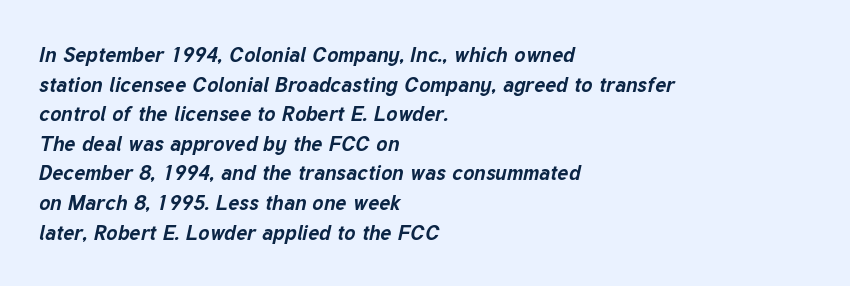
Q: Is the text bold? A: Yes.
Q: Is the text italic (slanted)? A: Yes, it leans right by about 12 degrees.
Q: Is the text underlined? A: No.
Q: How is the paragraph aligned? A: Left-aligned.
Q: Is the spacing between letters normal or unusually wide? A: Normal.
Q: Is the spacing between lines tight, normal or loose? A: Normal.
